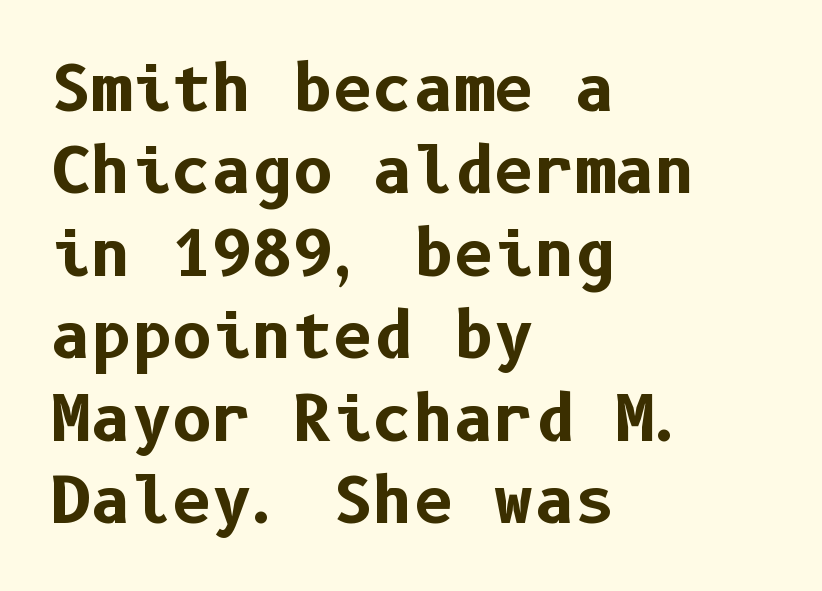
Q: Is the text bold? A: Yes.
Q: Is the text italic (slanted)? A: No, it is upright.
Q: Is the typeface a serif or a sans-serif typeface? A: Sans-serif.
Q: Is the text underlined? A: No.
Q: How is the paragraph aligned? A: Left-aligned.
Q: Is the spacing between letters normal or unusually wide? A: Normal.
Q: Is the spacing between lines tight, normal or loose? A: Normal.
Q: Width (condensed, normal, or wide)? A: Normal.
Q: Stroke contrast? A: Low.
Q: x-height? A: Medium.
